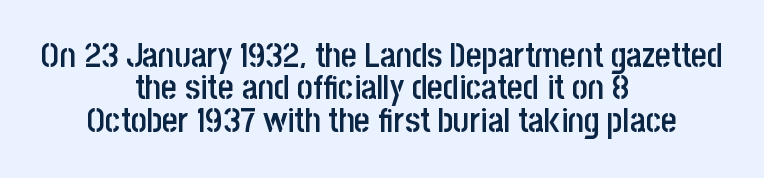
{"serif": "no", "italic": "no", "bold": "semi", "weight": "semibold", "width": "condensed", "stroke_contrast": "low", "x_height": "large", "monospaced": "no", "underline": "no", "align": "center", "line_spacing": "tight", "line_spacing_ratio": 0.95, "letter_spacing": "normal", "letter_spacing_em": 0.0, "glyph_px": 34}
